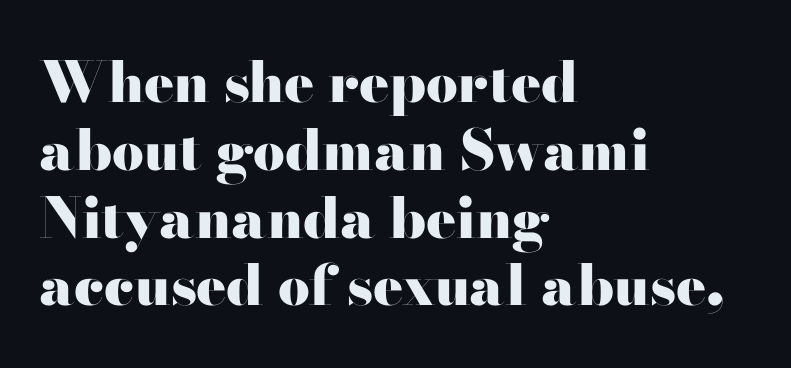
Q: Is the text bold? A: Yes.
Q: Is the text italic (slanted)? A: No, it is upright.
Q: Is the typeface a serif or a sans-serif typeface? A: Serif.
Q: Is the text underlined? A: No.
Q: How is the paragraph aligned? A: Left-aligned.
Q: Is the spacing between letters normal or unusually wide? A: Normal.
Q: Width (condensed, normal, or wide)? A: Wide.
Q: Stroke contrast? A: High.
Q: x-height? A: Small.
Q: Monospaced? A: No.
